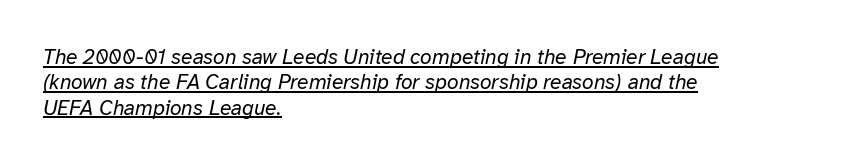
A typesetter would mark this as italic. The cut favours lightness, reaching ordinary text weight at its darkest. You could call the tracking neutral — neither tight nor loose. Line starts are locked; line ends wander.
